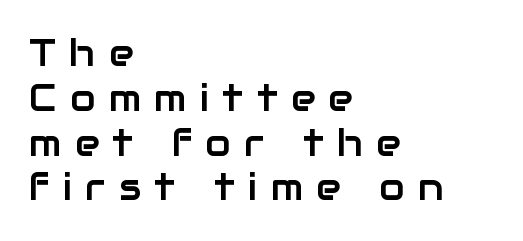
The image shows 37 px sans-serif type, upright; set left-aligned, line spacing 1.21x, unusually wide letter spacing (+0.36 em), not underlined; low stroke contrast and a medium x-height.
